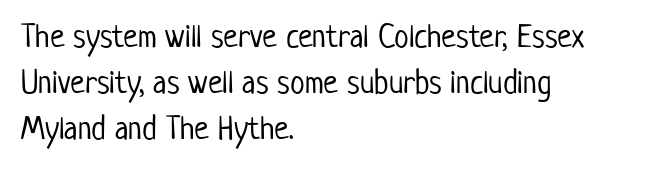
What kind of face is this? One without serifs — a sans. This reads as an unemphasized weight, regular at the heaviest. Each letter keeps its own natural width here, so spacing adapts to shape. A clean baseline with only descenders dipping below it.
